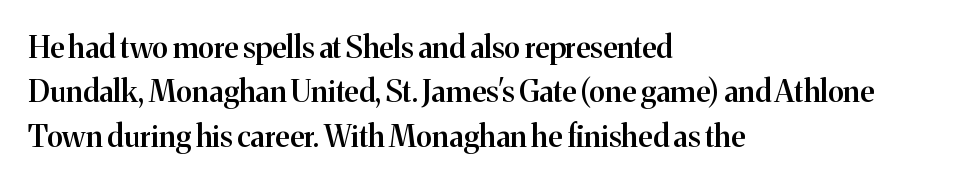
Inter-character spacing is left at the font's built-in metrics. This block has exactly the height ordinary leading produces. Firm but not heavy-handed strokes: this text is semibold. It's the straight-up-and-down kind of type.
